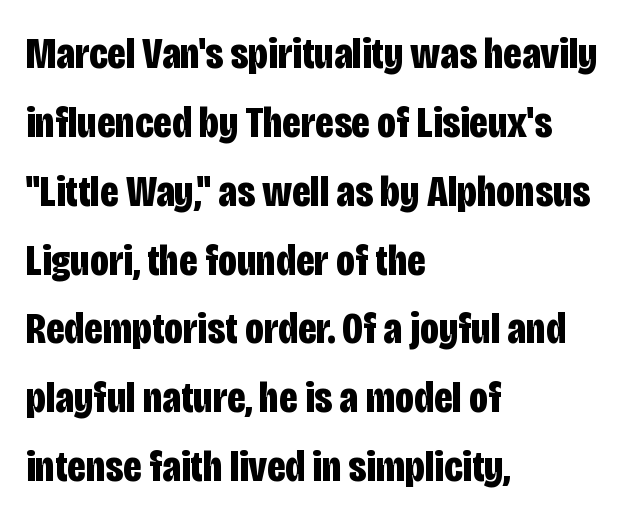
{"serif": "no", "italic": "no", "bold": "yes", "weight": "bold", "width": "condensed", "stroke_contrast": "low", "x_height": "large", "monospaced": "no", "underline": "no", "align": "left", "line_spacing": "normal", "line_spacing_ratio": 1.53, "letter_spacing": "normal", "letter_spacing_em": 0.0, "glyph_px": 45}
